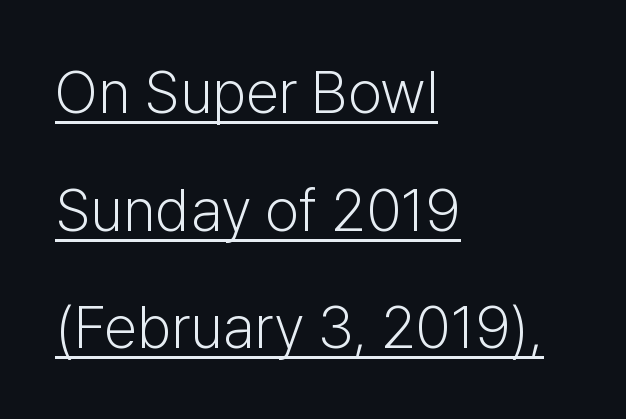
The image shows 60 px light sans-serif type, upright; set left-aligned, loose line spacing (1.96x), normal letter spacing, underlined; low stroke contrast and a medium x-height.
